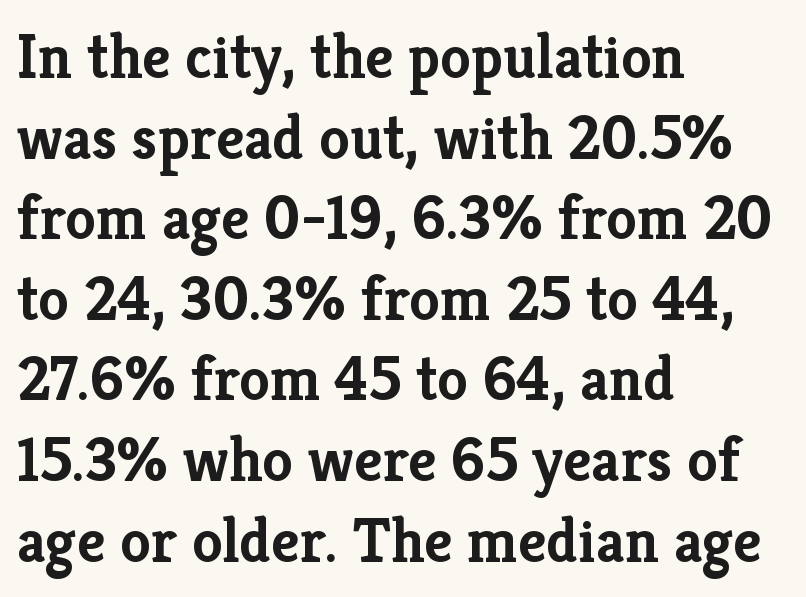
Note the varied advance widths — an 'i' is clearly narrower than an 'm'. The typography opts for an upright posture over an oblique one. Underlining? Definitely not there. The passage shown is emphatically bold. Inter-character spacing is left at the font's built-in metrics. The compositor pushed each line to the left boundary.
